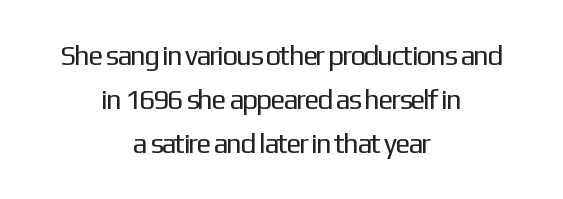
The image shows 28 px regular-weight sans-serif type, upright; set centered, normal line spacing (1.58x), normal letter spacing, not underlined; low stroke contrast and a medium x-height.
